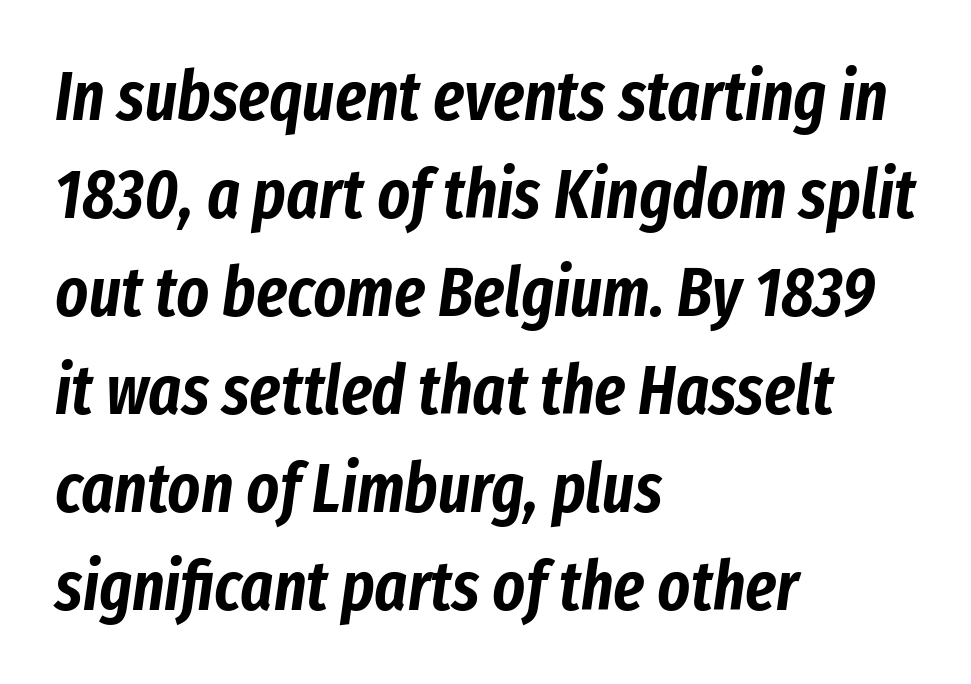
The image shows 69 px condensed type, italic (leaning right); set left-aligned, normal line spacing (1.42x), normal letter spacing, not underlined; low stroke contrast and a medium x-height.
